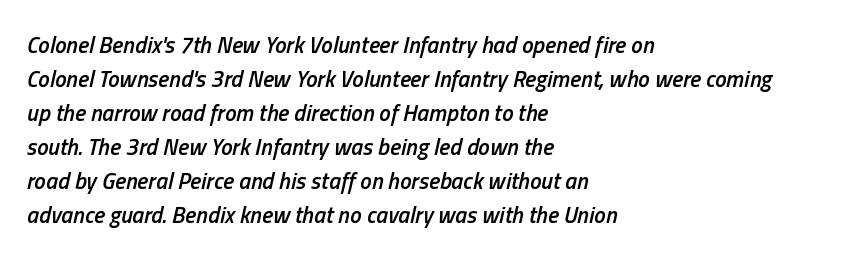
Observe the lean: these are italic letterforms. Letters rest on an invisible, unmarked baseline. Compared with an ordinary text face, these strokes are moderately heavier — a semibold. These lines keep a tight, regular rhythm from letter to letter. The passage shown stacks its lines at a standard gap. Visually the block forms a straight wall on the left and a jagged coastline on the right.
